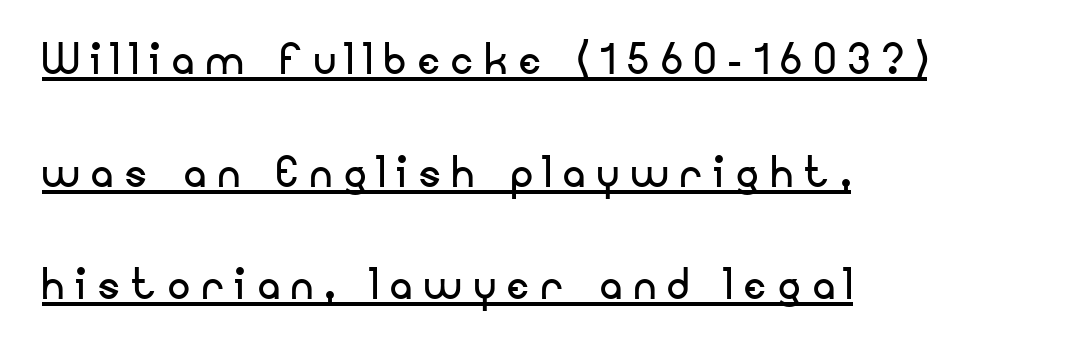
{"serif": "no", "italic": "no", "bold": "no", "weight": "regular", "width": "normal", "stroke_contrast": "low", "x_height": "small", "monospaced": "no", "underline": "yes", "align": "left", "line_spacing": "loose", "line_spacing_ratio": 2.05, "letter_spacing": "wide", "letter_spacing_em": 0.22, "glyph_px": 55}
